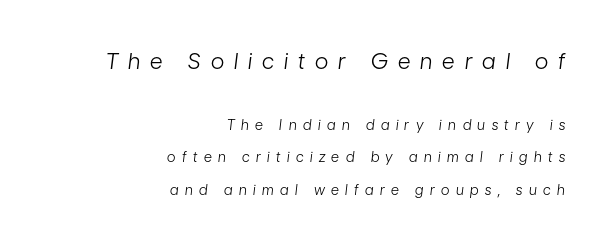
The image shows 22 px text type, italic (leaning right); set right-aligned, loose line spacing (2.33x), unusually wide letter spacing (+0.46 em), not underlined; the first (top) block is 1.57x larger.
